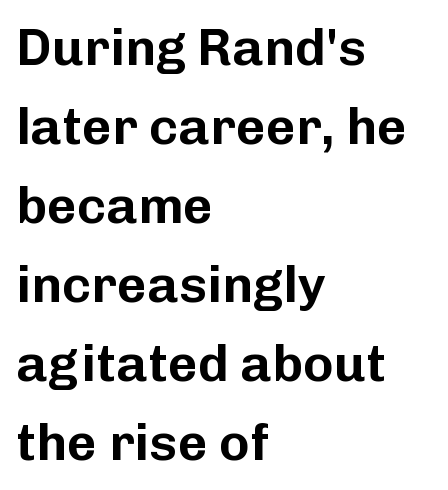
Q: Is the text italic (slanted)? A: No, it is upright.
Q: Is the typeface a serif or a sans-serif typeface? A: Sans-serif.
Q: Is the text underlined? A: No.
Q: How is the paragraph aligned? A: Left-aligned.
Q: Is the spacing between letters normal or unusually wide? A: Normal.
Q: Is the spacing between lines tight, normal or loose? A: Normal.
Q: Width (condensed, normal, or wide)? A: Normal.
Q: Stroke contrast? A: Low.
Q: x-height? A: Medium.
Q: Monospaced? A: No.
